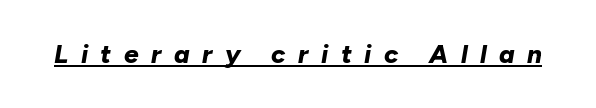
Look at the tracking — it's clearly loosened, letters drifting apart. Like a heading marked for emphasis, these lines bear an underscore. Typographic density is high because the face is bold. This sample uses an oblique cut, with every glyph tilted off the vertical.
